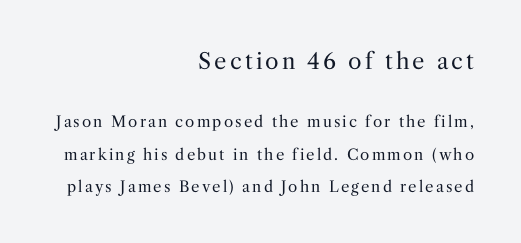
Q: Is the text bold? A: No.
Q: Is the text italic (slanted)? A: No, it is upright.
Q: Is the text underlined? A: No.
Q: How is the paragraph aligned? A: Right-aligned.
Q: Is the spacing between lines tight, normal or loose? A: Loose.
Q: Which block of text is set in a larger size, the first (top) or the second (bottom)? A: The first (top) one.
